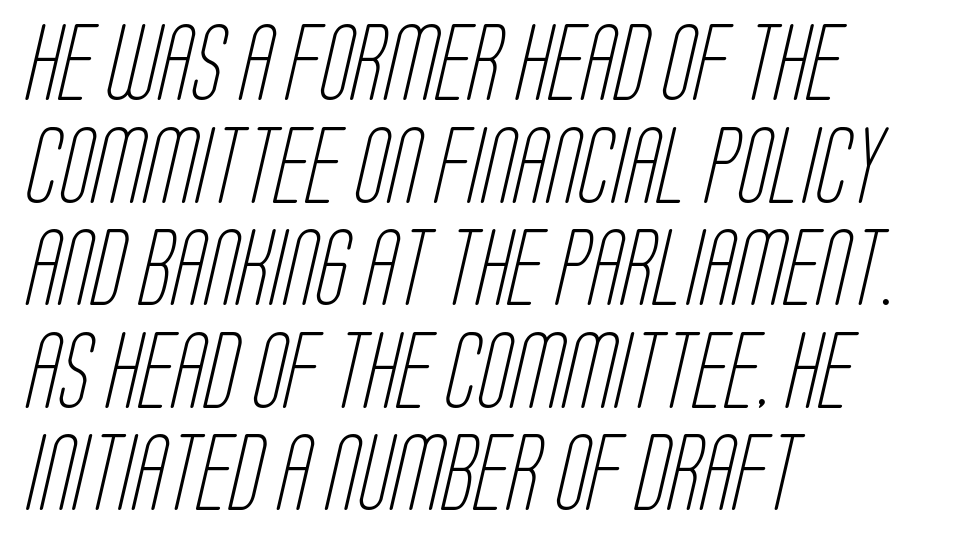
The image shows 76 px light, condensed sans-serif type; set left-aligned, normal line spacing (1.35x), normal letter spacing, not underlined; low stroke contrast and a large x-height.
